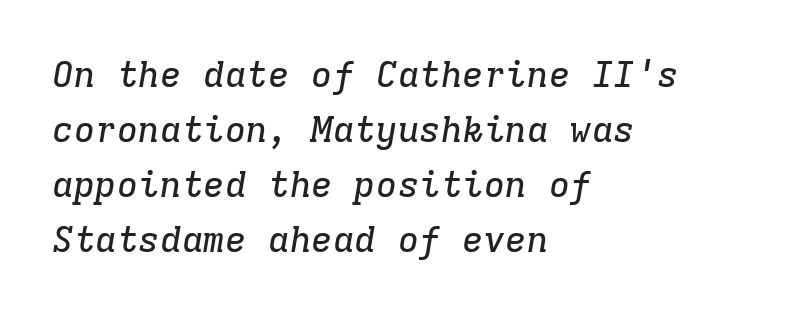
Regular leading. If you drew a line through each stem, it would be angled. The face used here is monospaced, like something from a code editor. This rendering leaves character spacing at its baseline value.
